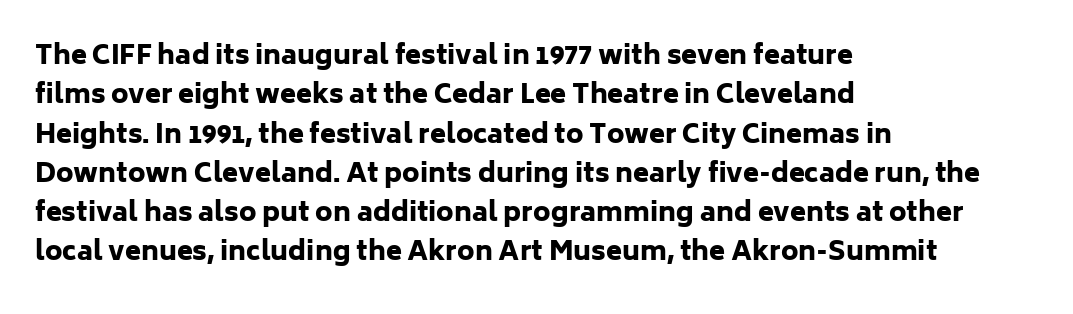
{"italic": "no", "bold": "yes", "underline": "no", "align": "left", "line_spacing": "normal", "line_spacing_ratio": 1.51, "letter_spacing": "normal", "letter_spacing_em": 0.0, "glyph_px": 26}
